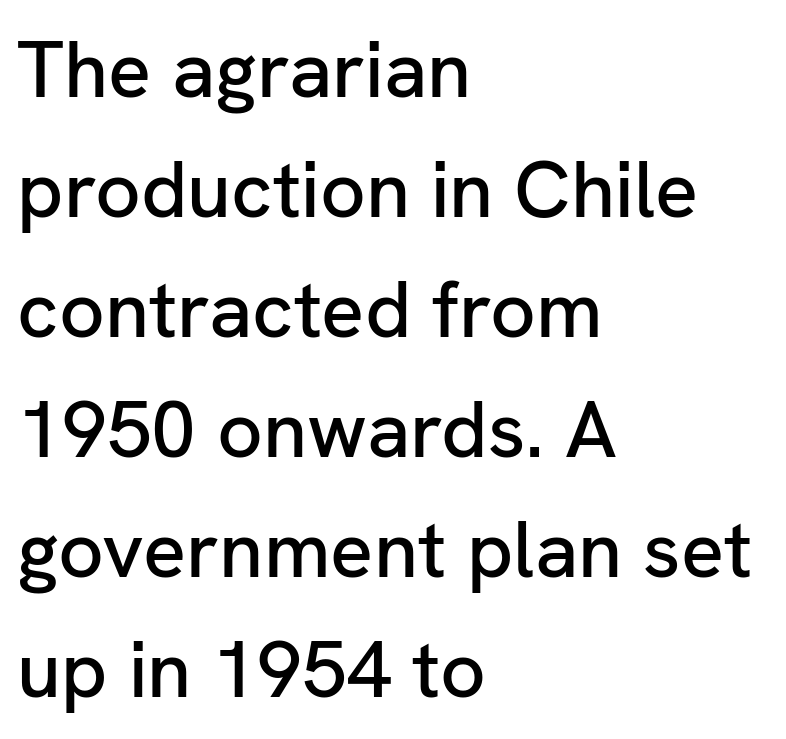
The image shows 80 px sans-serif type, upright; set left-aligned, normal line spacing (1.5x), normal letter spacing, not underlined; low stroke contrast and a medium x-height.
